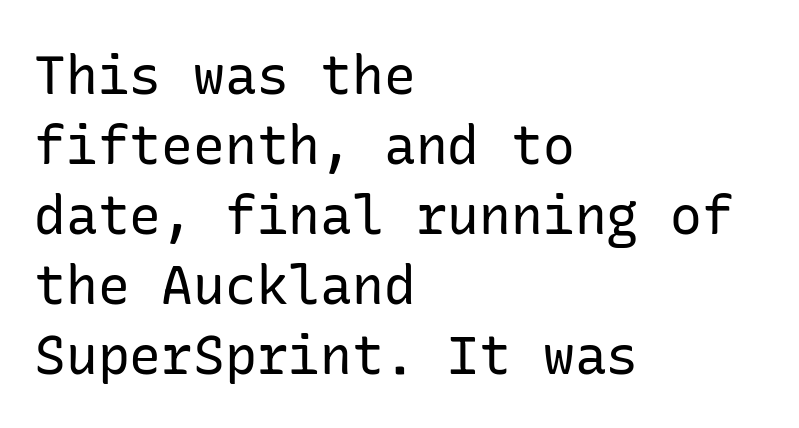
Which margin do the lines hug? The left one — the right edge is uneven. No feet cap the strokes, marking this as sans-serif type. Posture: straight, roman, zero tilt. The rows are spaced the way most documents space them. Unbolded letterforms with no extra heft. Default kerning and tracking; the words read as compact shapes.
